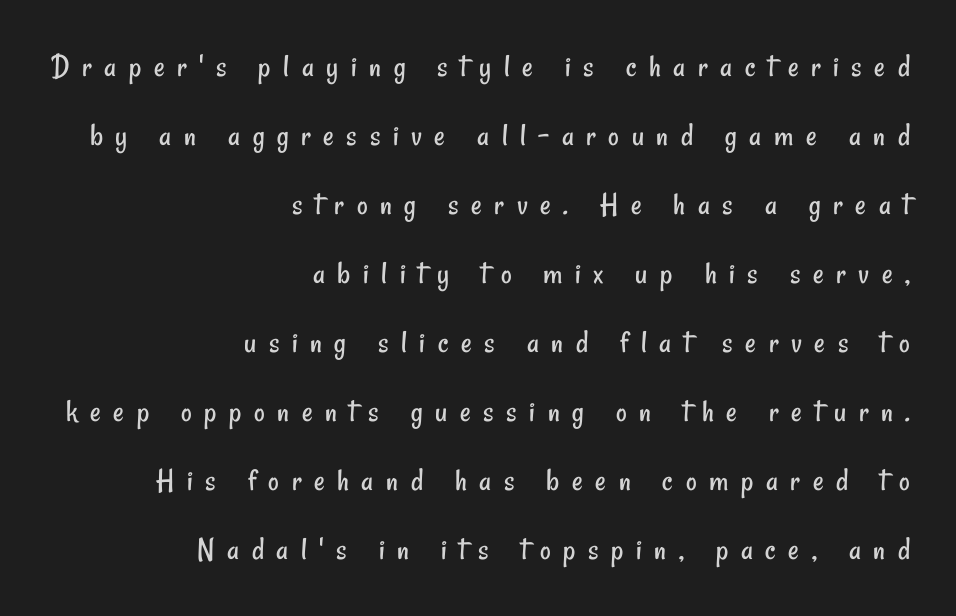
{"serif": "no", "bold": "no", "weight": "regular", "width": "condensed", "stroke_contrast": "low", "x_height": "small", "monospaced": "no", "underline": "no", "align": "right", "line_spacing": "loose", "line_spacing_ratio": 2.09, "letter_spacing": "wide", "letter_spacing_em": 0.38, "glyph_px": 33}
